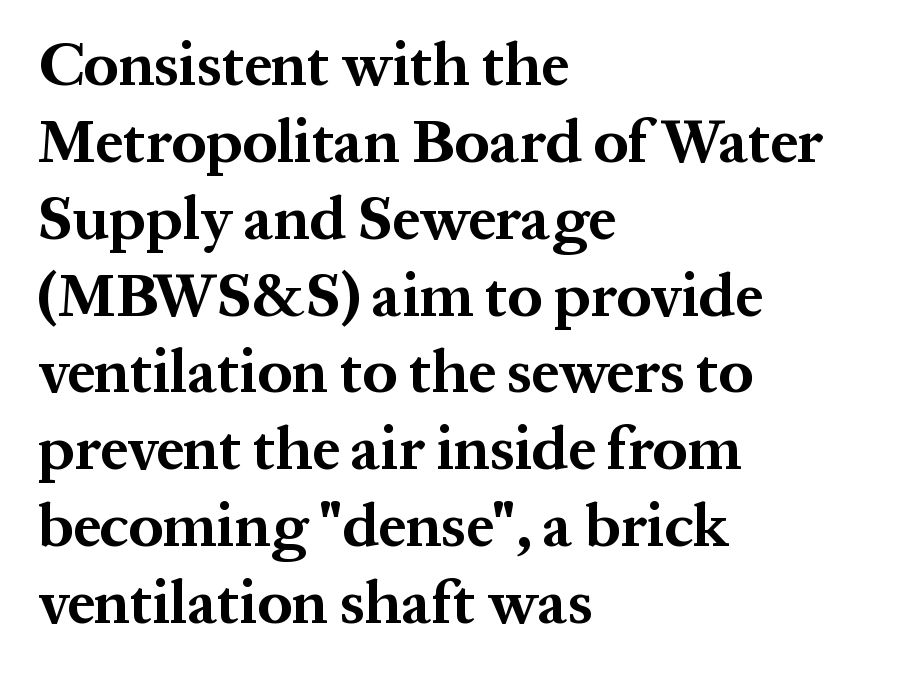
Here the designer chose a conventional face with non-uniform glyph widths. Is there any slant? The stems are plumb. The glyphs have the mass of a bold cut. Layout note: lines flush left.
